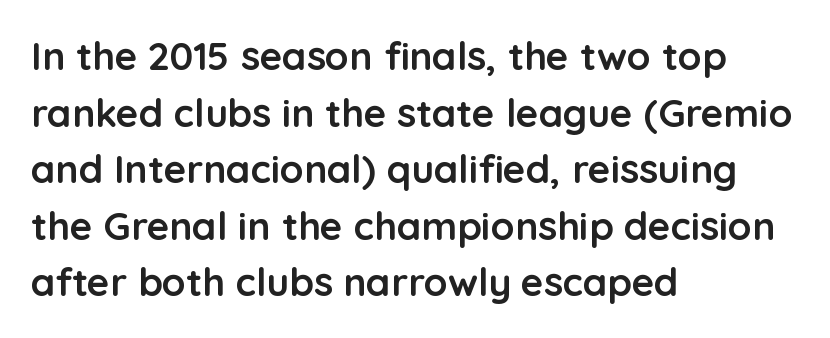
{"serif": "no", "italic": "no", "bold": "yes", "weight": "semibold", "width": "normal", "stroke_contrast": "low", "x_height": "medium", "monospaced": "no", "underline": "no", "align": "left", "line_spacing": "normal", "line_spacing_ratio": 1.45, "letter_spacing": "normal", "letter_spacing_em": 0.0, "glyph_px": 39}
